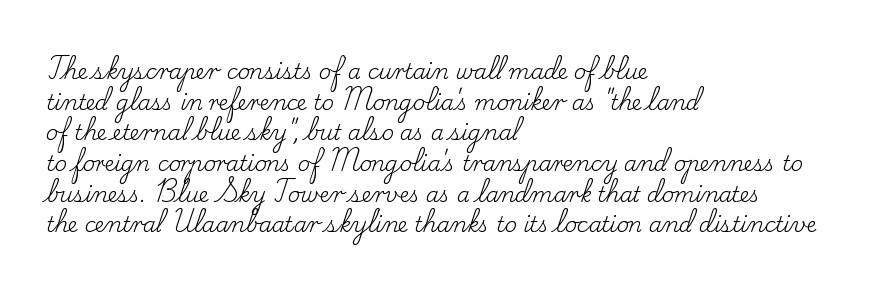
The strip under each line holds only bare page. The lines in this sample share a left origin and differ only in where they stop. The block of text has a typical density, with ordinary space between rows. A typesetter would call this zero additional tracking. Each stroke keeps to a modest, everyday thickness or less.
